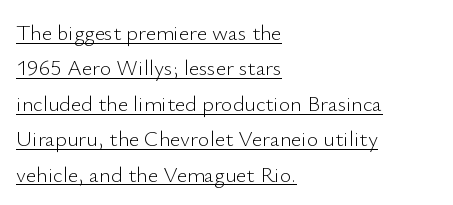
{"italic": "no", "bold": "no", "underline": "yes", "align": "left", "line_spacing": "normal", "line_spacing_ratio": 1.61, "letter_spacing": "normal", "letter_spacing_em": 0.0, "glyph_px": 22}
